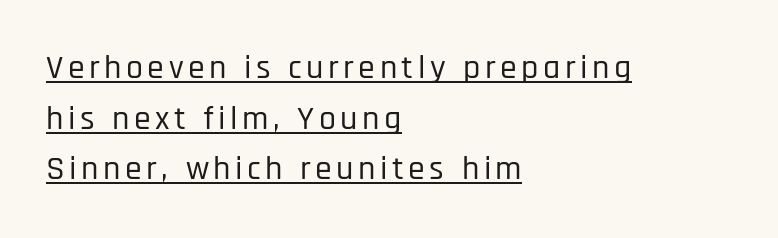
Each line of the rendering has a horizontal stroke beneath the glyphs. Typeset ragged right — the left edge is the straight one. The letters stand straight up with perfectly vertical stems. This block has exactly the height ordinary leading produces.
